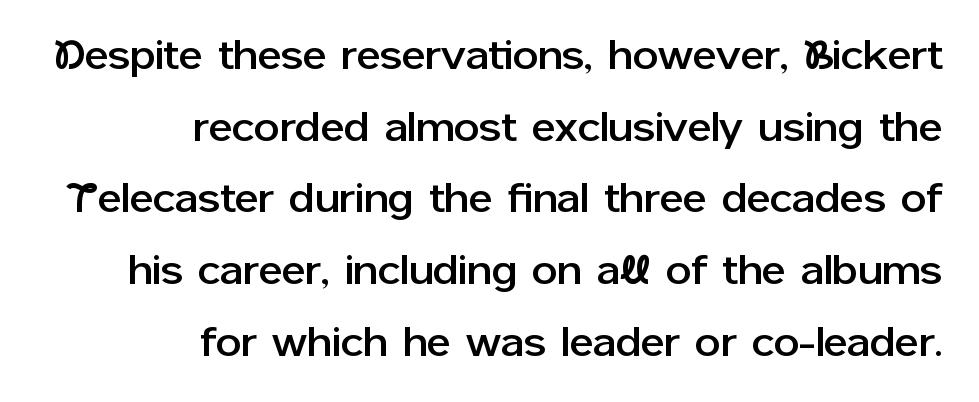
Q: Is the text italic (slanted)? A: No, it is upright.
Q: Is the typeface a serif or a sans-serif typeface? A: Sans-serif.
Q: Is the text underlined? A: No.
Q: How is the paragraph aligned? A: Right-aligned.
Q: Is the spacing between letters normal or unusually wide? A: Normal.
Q: Width (condensed, normal, or wide)? A: Normal.
Q: Stroke contrast? A: Low.
Q: x-height? A: Medium.
Q: Monospaced? A: No.
